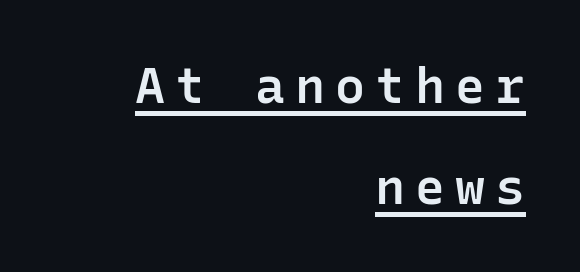
In terms of posture, this sample is upright. This block would shrink considerably if given ordinary leading; it's expanded now. A flush-right, rag-left setting is used for this passage. Does the type have serifs? No, each stem ends abruptly. These lines have a slow, spaced-out rhythm from letter to letter.
